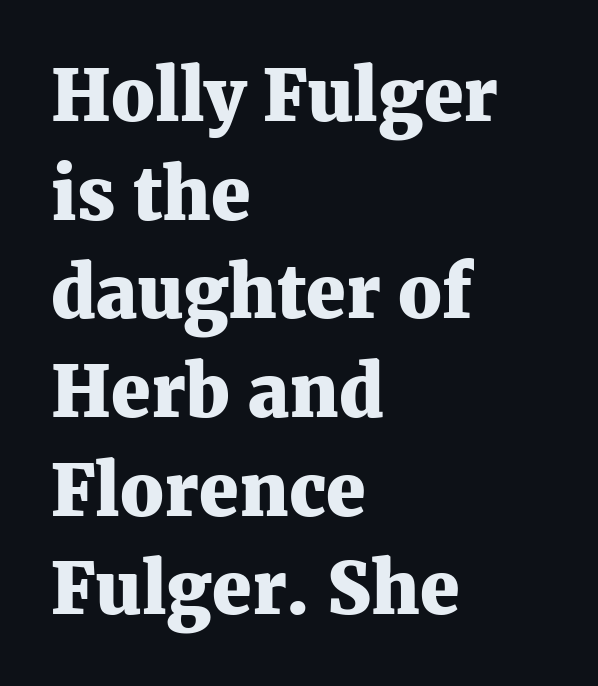
The image shows 71 px heavy serif type, upright; set left-aligned, normal line spacing (1.39x), normal letter spacing, not underlined; medium stroke contrast and a medium x-height.
